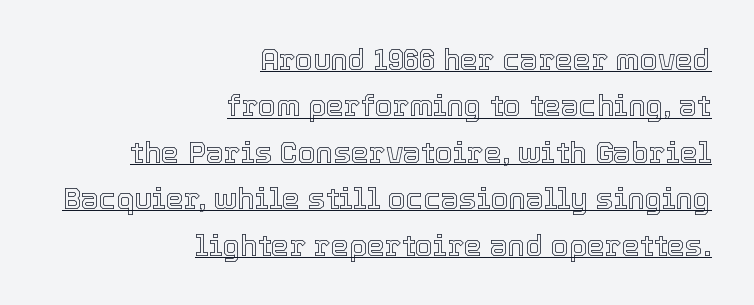
The image shows 29 px text type, upright; set right-aligned, normal line spacing (1.6x), normal letter spacing, underlined; a medium x-height.
